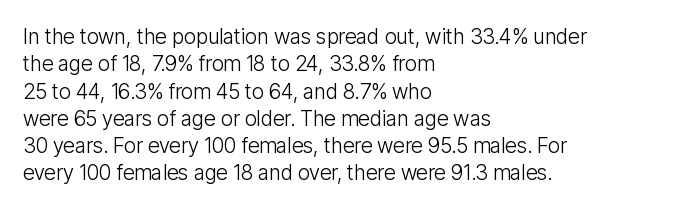
{"italic": "no", "bold": "no", "underline": "no", "align": "left", "line_spacing": "normal", "line_spacing_ratio": 1.3, "letter_spacing": "normal", "letter_spacing_em": 0.0, "glyph_px": 21}
